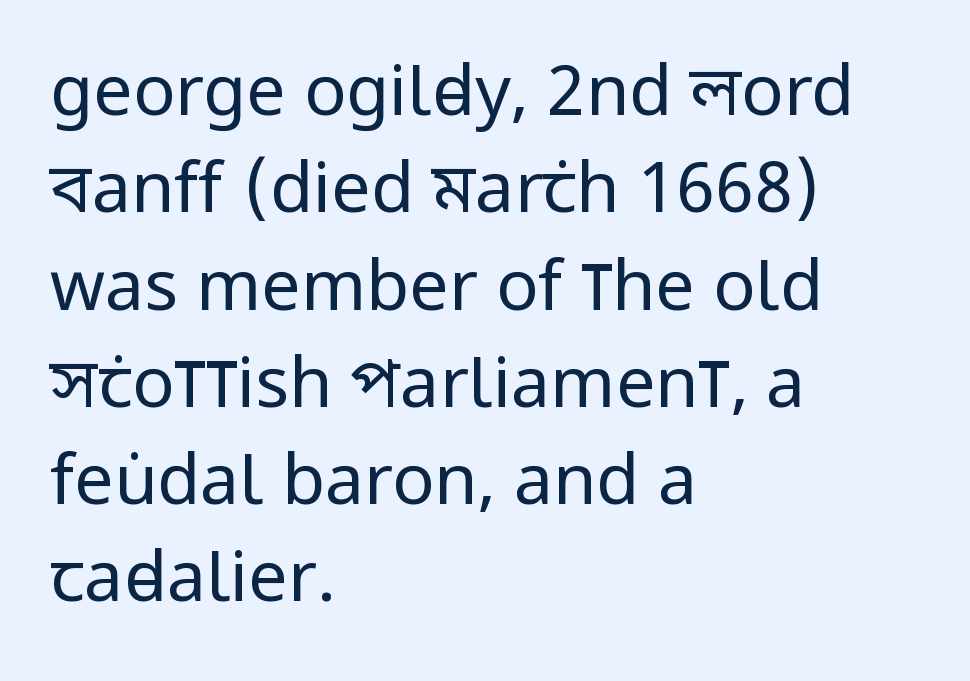
Words float on clear page, feet unadorned. The cut favours lightness, reaching ordinary text weight at its darkest. Caption: multi-line text, flush left, ragged right. Look at the bottom of the vertical strokes: they stop flat, with no serifs. Here the designer chose a conventional face with non-uniform glyph widths.
